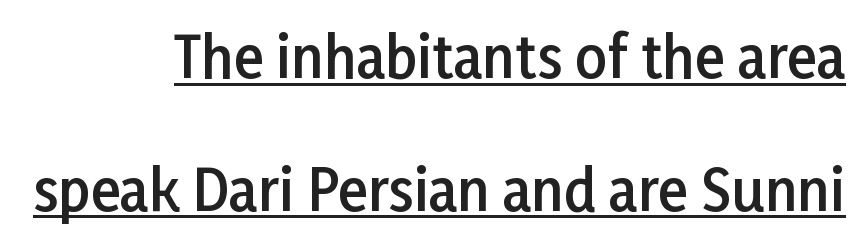
Q: Is the text bold? A: Semi-bold.
Q: Is the text italic (slanted)? A: No, it is upright.
Q: Is the typeface a serif or a sans-serif typeface? A: Sans-serif.
Q: Is the text underlined? A: Yes.
Q: How is the paragraph aligned? A: Right-aligned.
Q: Is the spacing between letters normal or unusually wide? A: Normal.
Q: Is the spacing between lines tight, normal or loose? A: Loose.
Q: Width (condensed, normal, or wide)? A: Normal.
Q: Stroke contrast? A: Low.
Q: x-height? A: Medium.
Q: Monospaced? A: No.
